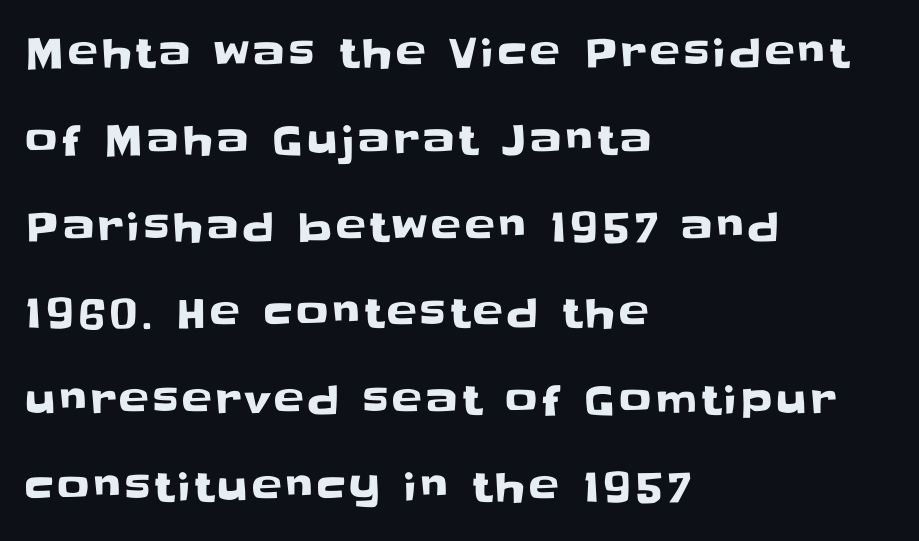
Q: Is the text italic (slanted)? A: No, it is upright.
Q: Is the typeface a serif or a sans-serif typeface? A: Sans-serif.
Q: Is the text underlined? A: No.
Q: How is the paragraph aligned? A: Left-aligned.
Q: Is the spacing between lines tight, normal or loose? A: Loose.
Q: Width (condensed, normal, or wide)? A: Normal.
Q: Stroke contrast? A: Low.
Q: x-height? A: Large.
Q: Monospaced? A: No.
